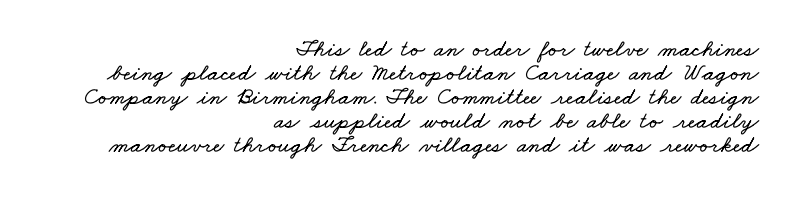
Q: Is the text underlined? A: No.
Q: How is the paragraph aligned? A: Right-aligned.
Q: Is the spacing between letters normal or unusually wide? A: Normal.
Q: Is the spacing between lines tight, normal or loose? A: Tight.
